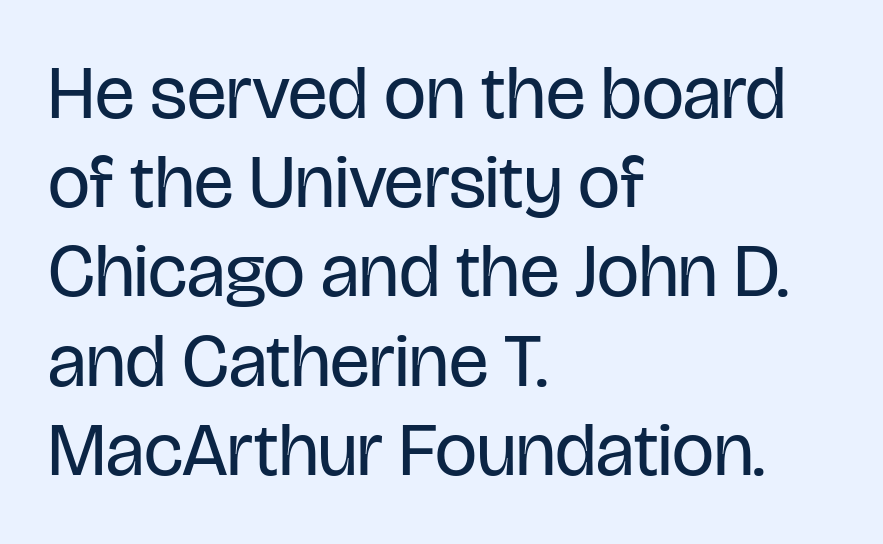
{"serif": "no", "italic": "no", "bold": "no", "weight": "regular", "width": "condensed", "stroke_contrast": "low", "x_height": "large", "monospaced": "no", "underline": "no", "align": "left", "line_spacing_ratio": 1.19, "letter_spacing": "normal", "letter_spacing_em": 0.0, "glyph_px": 75}
